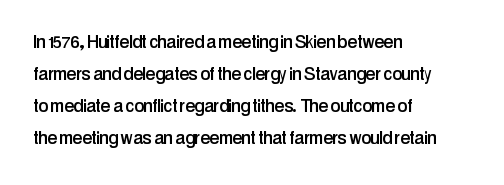
The image shows 22 px text type, upright; set left-aligned, normal line spacing (1.45x), normal letter spacing, not underlined.
